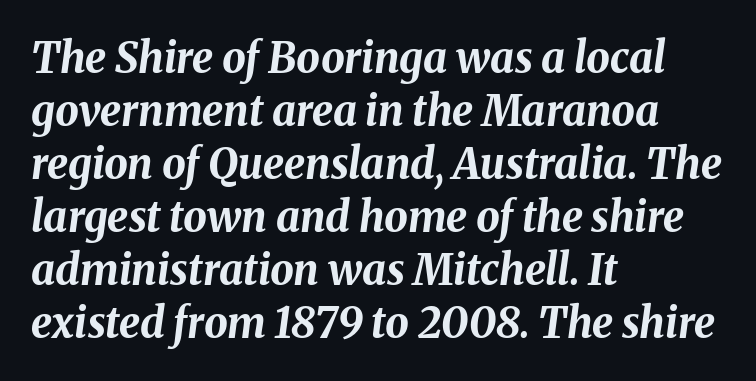
Q: Is the text bold? A: Yes.
Q: Is the text italic (slanted)? A: Yes, it leans right by about 8 degrees.
Q: Is the text underlined? A: No.
Q: How is the paragraph aligned? A: Left-aligned.
Q: Is the spacing between letters normal or unusually wide? A: Normal.
Q: Is the spacing between lines tight, normal or loose? A: Normal.
Q: Width (condensed, normal, or wide)? A: Normal.
Q: Stroke contrast? A: Medium.
Q: x-height? A: Medium.
Q: Monospaced? A: No.
